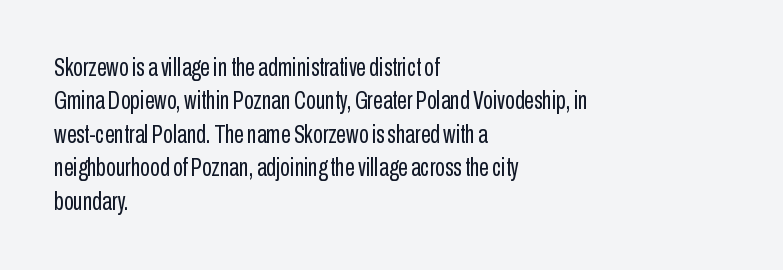
The image shows 25 px text type, upright; set left-aligned, normal line spacing (1.34x), normal letter spacing, not underlined.
